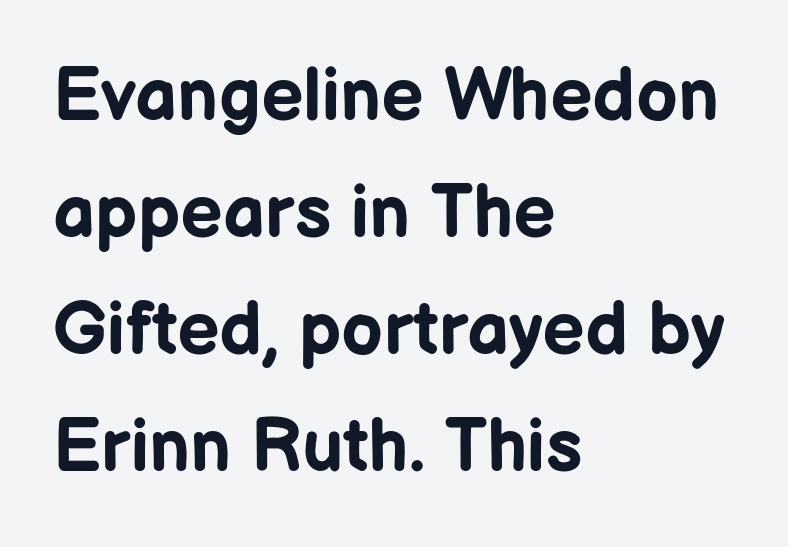
Q: Is the text bold? A: Yes.
Q: Is the text italic (slanted)? A: No, it is upright.
Q: Is the typeface a serif or a sans-serif typeface? A: Sans-serif.
Q: Is the text underlined? A: No.
Q: How is the paragraph aligned? A: Left-aligned.
Q: Is the spacing between letters normal or unusually wide? A: Normal.
Q: Is the spacing between lines tight, normal or loose? A: Normal.
Q: Width (condensed, normal, or wide)? A: Normal.
Q: Stroke contrast? A: Low.
Q: x-height? A: Medium.
Q: Monospaced? A: No.
